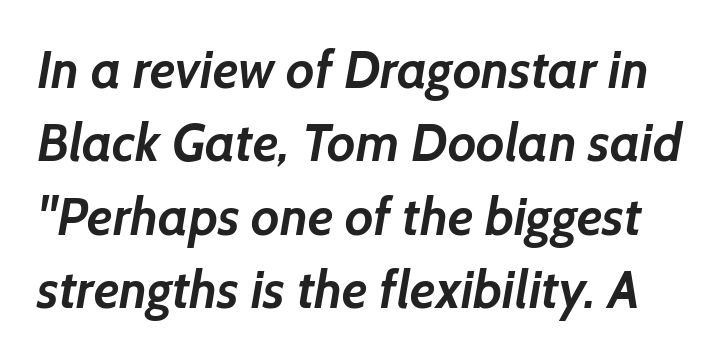
The image shows 52 px semibold sans-serif type; set normal line spacing (1.41x), normal letter spacing, not underlined; low stroke contrast and a medium x-height.
